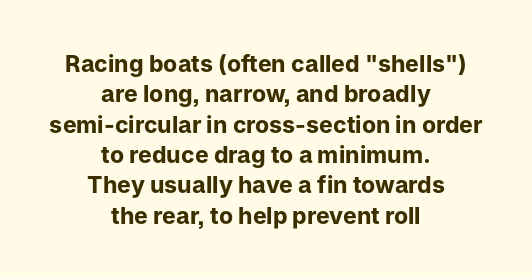
Q: Is the text bold? A: Yes.
Q: Is the text italic (slanted)? A: No, it is upright.
Q: Is the text underlined? A: No.
Q: How is the paragraph aligned? A: Centered.
Q: Is the spacing between letters normal or unusually wide? A: Normal.
Q: Is the spacing between lines tight, normal or loose? A: Normal.
